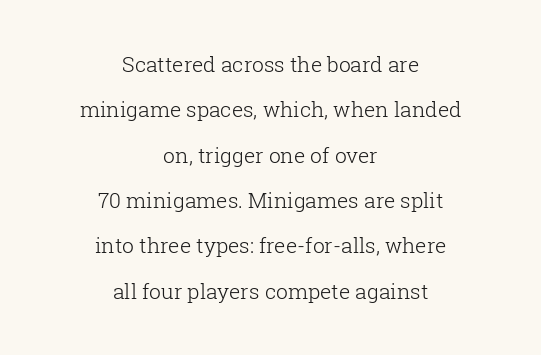
Q: Is the text bold? A: No.
Q: Is the text italic (slanted)? A: No, it is upright.
Q: Is the text underlined? A: No.
Q: How is the paragraph aligned? A: Centered.
Q: Is the spacing between letters normal or unusually wide? A: Normal.
Q: Is the spacing between lines tight, normal or loose? A: Loose.
